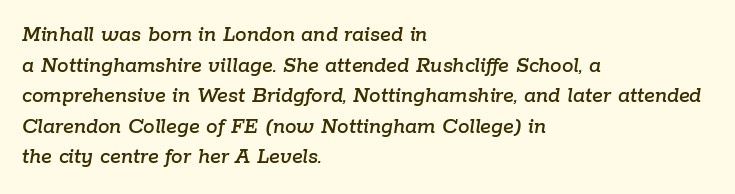
Q: Is the text italic (slanted)? A: Yes, it leans right by about 9 degrees.
Q: Is the text underlined? A: No.
Q: How is the paragraph aligned? A: Left-aligned.
Q: Is the spacing between letters normal or unusually wide? A: Normal.
Q: Is the spacing between lines tight, normal or loose? A: Normal.
